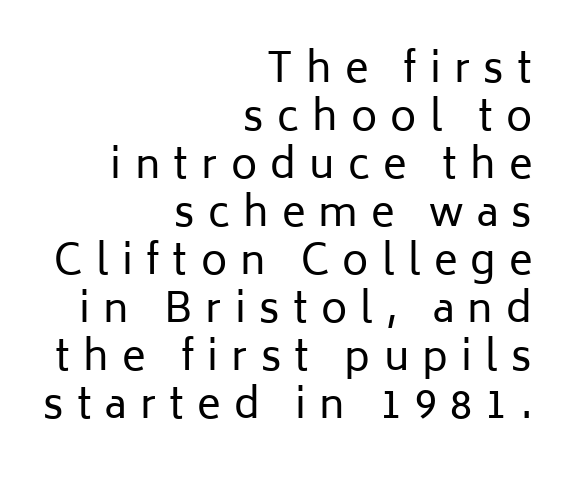
Q: Is the text bold? A: No.
Q: Is the text italic (slanted)? A: No, it is upright.
Q: Is the typeface a serif or a sans-serif typeface? A: Sans-serif.
Q: Is the text underlined? A: No.
Q: How is the paragraph aligned? A: Right-aligned.
Q: Is the spacing between letters normal or unusually wide? A: Unusually wide.
Q: Width (condensed, normal, or wide)? A: Normal.
Q: Stroke contrast? A: Low.
Q: x-height? A: Medium.
Q: Monospaced? A: No.
